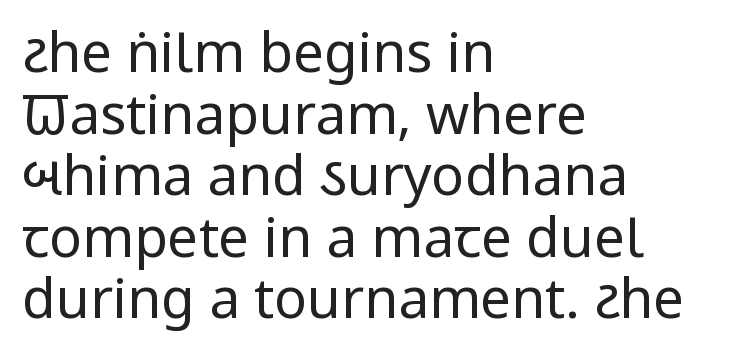
{"serif": "no", "italic": "no", "bold": "no", "weight": "regular", "width": "condensed", "stroke_contrast": "low", "x_height": "large", "monospaced": "no", "underline": "no", "align": "left", "line_spacing": "tight", "line_spacing_ratio": 1.12, "letter_spacing": "normal", "letter_spacing_em": 0.0, "glyph_px": 55}
